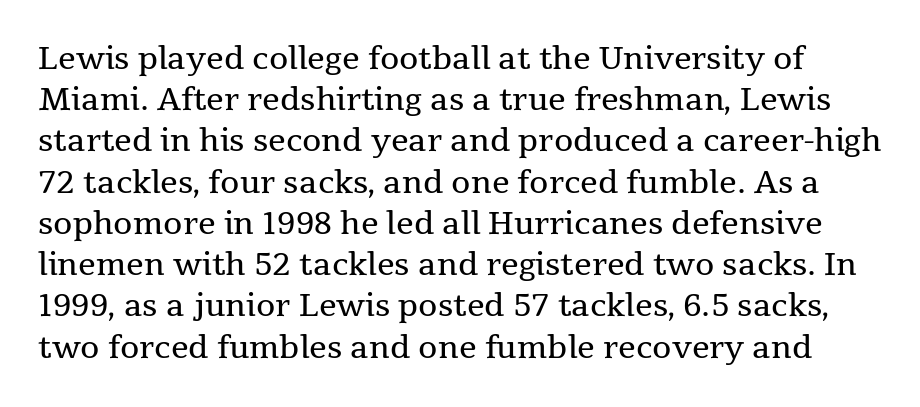
The image shows 31 px regular-weight serif type, upright; set normal line spacing (1.33x), normal letter spacing, not underlined; medium stroke contrast and a medium x-height.
